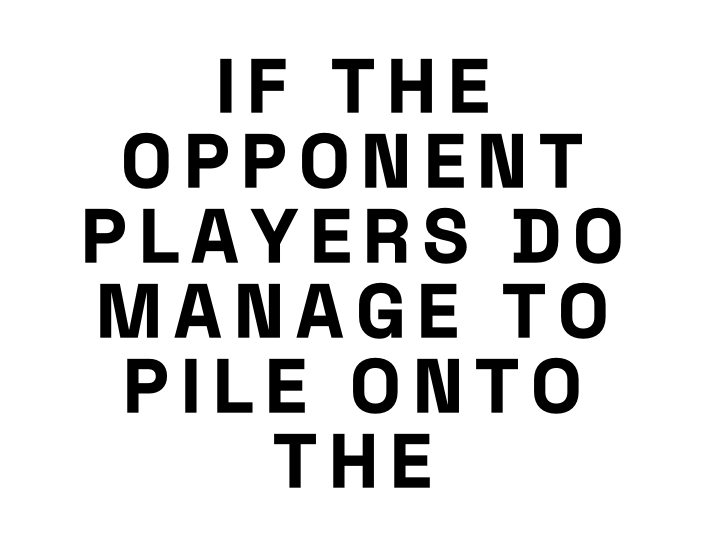
The image shows 75 px bold, condensed sans-serif type, upright; set centered, tight line spacing (1.0x), not underlined; low stroke contrast and a large x-height.
